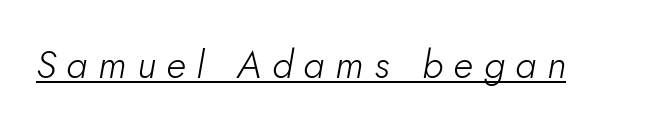
{"italic": "yes", "lean": "right", "slant_degrees": 10, "bold": "no", "weight": "light", "width": "normal", "stroke_contrast": "low", "x_height": "small", "monospaced": "no", "underline": "yes", "letter_spacing": "wide", "letter_spacing_em": 0.27, "glyph_px": 39}
